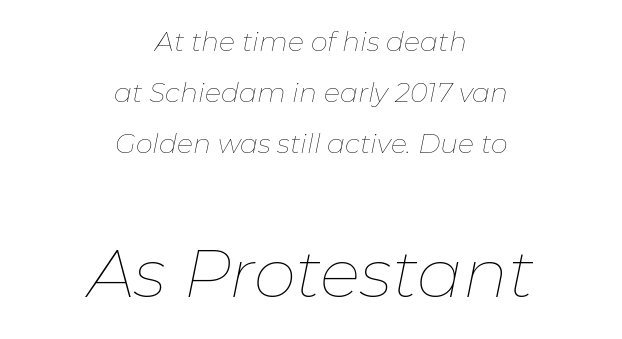
Descender tails drop into unmarked territory. It's the slanting kind of type. The horizontal fit of the characters is conventional and even. Does the bottom block carry the larger type? Yes, it does. Heft: none added — not bold. Spacing verdict: proportional, widths tailored to each character.
